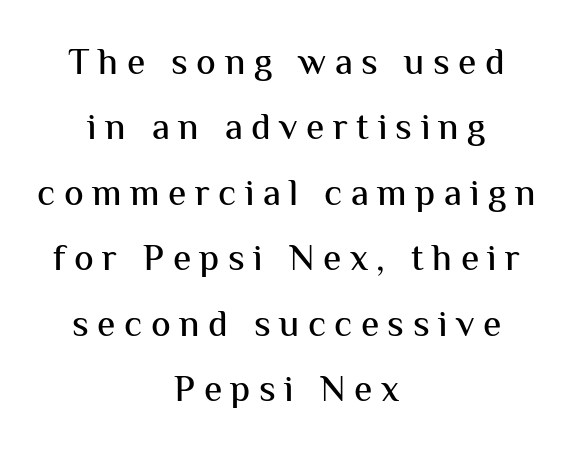
Q: Is the text italic (slanted)? A: No, it is upright.
Q: Is the typeface a serif or a sans-serif typeface? A: Sans-serif.
Q: Is the text underlined? A: No.
Q: How is the paragraph aligned? A: Centered.
Q: Is the spacing between letters normal or unusually wide? A: Unusually wide.
Q: Width (condensed, normal, or wide)? A: Normal.
Q: Stroke contrast? A: Medium.
Q: x-height? A: Medium.
Q: Monospaced? A: No.
